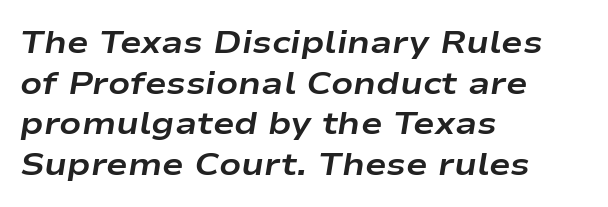
The horizontal fit of the characters is conventional and even. The rendering uses a bold face; every stroke is thick and dark. A typesetter would call this proportional, since set widths differ per character. Honestly, the row spacing looks completely unremarkable.
